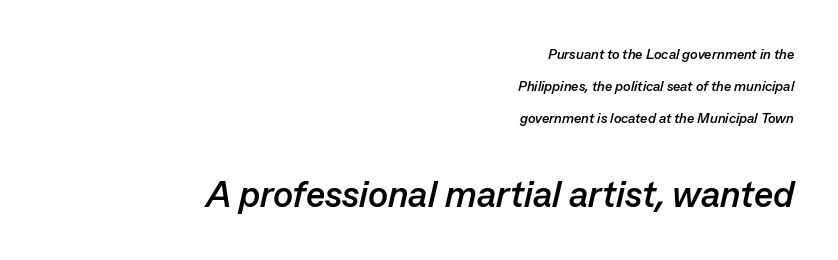
The foot of each line stays bare and open. Does the lettering tilt? It does — this is italic. One-word summary of the alignment: right. The rendering uses a bold face; every stroke is thick and dark. The type is set solid horizontally, with unmodified tracking. Type size steps up from the first block to the second.
